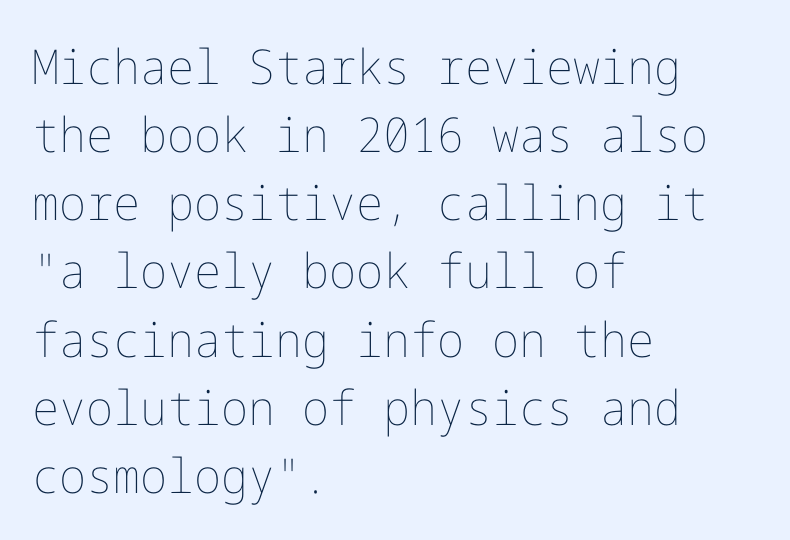
Q: Is the text bold? A: No.
Q: Is the text italic (slanted)? A: No, it is upright.
Q: Is the text underlined? A: No.
Q: How is the paragraph aligned? A: Left-aligned.
Q: Is the spacing between letters normal or unusually wide? A: Normal.
Q: Is the spacing between lines tight, normal or loose? A: Normal.
Q: Width (condensed, normal, or wide)? A: Normal.
Q: Stroke contrast? A: Low.
Q: x-height? A: Medium.
